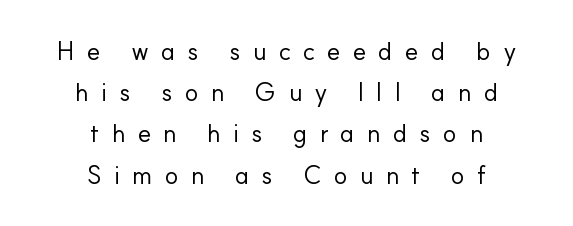
Q: Is the text bold? A: No.
Q: Is the text italic (slanted)? A: No, it is upright.
Q: Is the text underlined? A: No.
Q: How is the paragraph aligned? A: Centered.
Q: Is the spacing between letters normal or unusually wide? A: Unusually wide.
Q: Is the spacing between lines tight, normal or loose? A: Normal.
